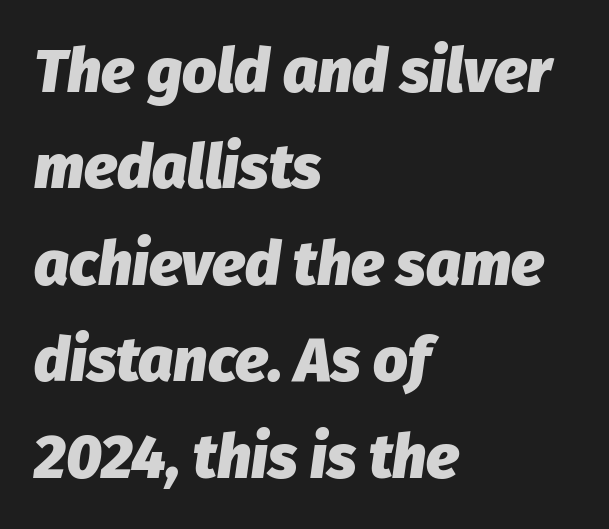
{"italic": "yes", "lean": "right", "slant_degrees": 8, "bold": "yes", "weight": "heavy", "width": "normal", "stroke_contrast": "low", "x_height": "medium", "monospaced": "no", "underline": "no", "align": "left", "line_spacing": "normal", "line_spacing_ratio": 1.58, "letter_spacing": "normal", "letter_spacing_em": 0.0, "glyph_px": 61}
